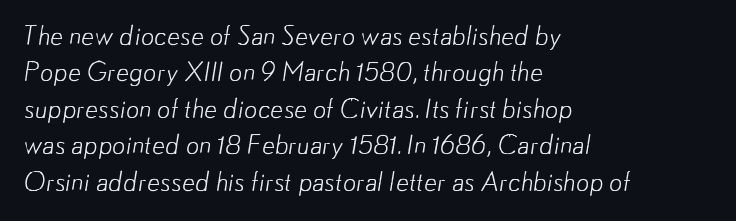
{"bold": "no", "underline": "no", "align": "left", "line_spacing": "normal", "line_spacing_ratio": 1.4, "letter_spacing": "normal", "letter_spacing_em": 0.0, "glyph_px": 26}
